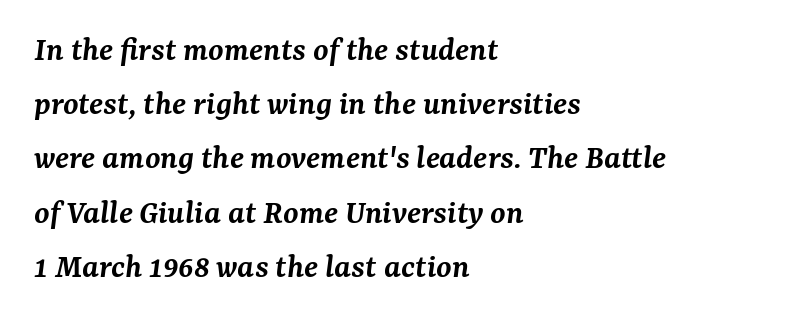
Q: Is the text bold? A: Semi-bold.
Q: Is the text italic (slanted)? A: Yes, it leans right by about 7 degrees.
Q: Is the typeface a serif or a sans-serif typeface? A: Serif.
Q: Is the text underlined? A: No.
Q: How is the paragraph aligned? A: Left-aligned.
Q: Is the spacing between letters normal or unusually wide? A: Normal.
Q: Is the spacing between lines tight, normal or loose? A: Normal.
Q: Width (condensed, normal, or wide)? A: Normal.
Q: Stroke contrast? A: Medium.
Q: x-height? A: Medium.
Q: Monospaced? A: No.
